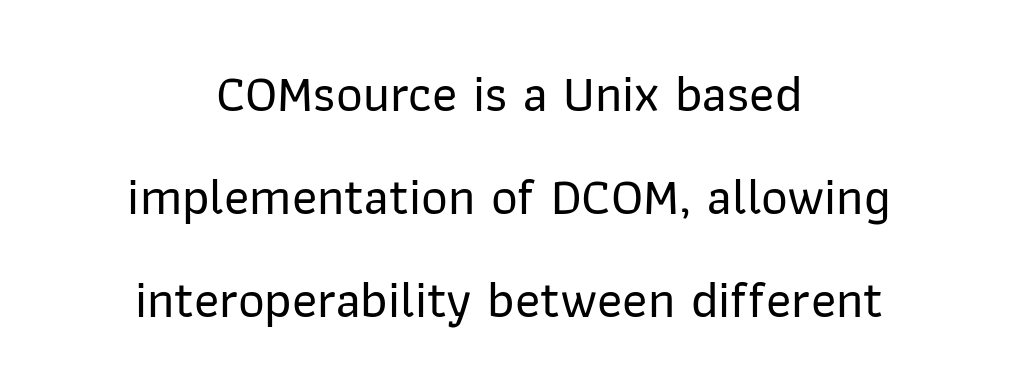
{"serif": "no", "italic": "no", "width": "normal", "stroke_contrast": "low", "x_height": "medium", "monospaced": "no", "underline": "no", "align": "center", "line_spacing": "loose", "line_spacing_ratio": 1.98, "letter_spacing": "normal", "letter_spacing_em": 0.0, "glyph_px": 52}
